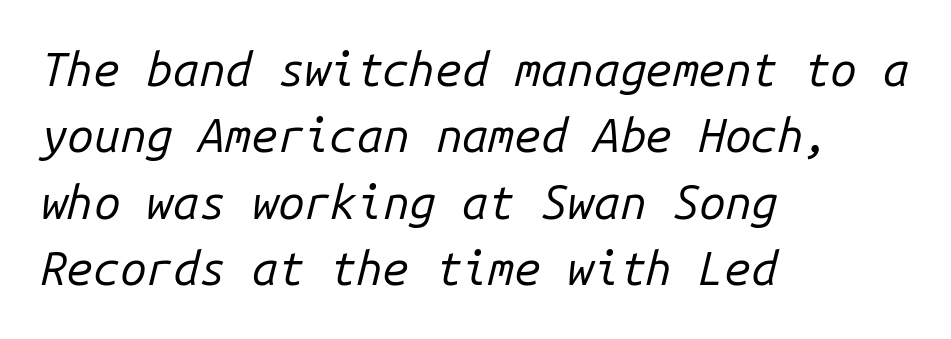
The image shows 47 px regular-weight type, italic (leaning right), monospaced; set left-aligned, normal line spacing (1.41x), normal letter spacing, not underlined; low stroke contrast and a medium x-height.
